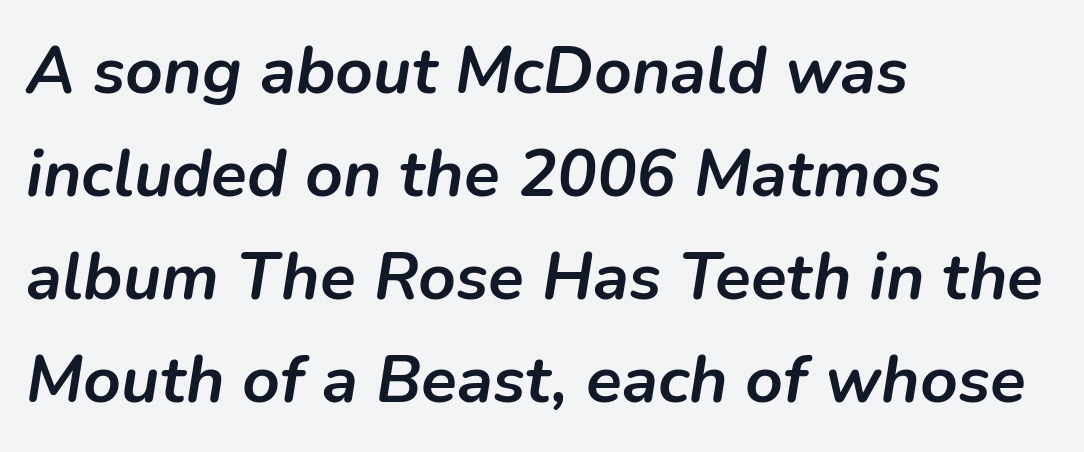
Q: Is the text bold? A: Yes.
Q: Is the text italic (slanted)? A: Yes, it leans right by about 9 degrees.
Q: Is the text underlined? A: No.
Q: How is the paragraph aligned? A: Left-aligned.
Q: Is the spacing between letters normal or unusually wide? A: Normal.
Q: Is the spacing between lines tight, normal or loose? A: Normal.
Q: Width (condensed, normal, or wide)? A: Normal.
Q: Stroke contrast? A: Low.
Q: x-height? A: Medium.
Q: Monospaced? A: No.
